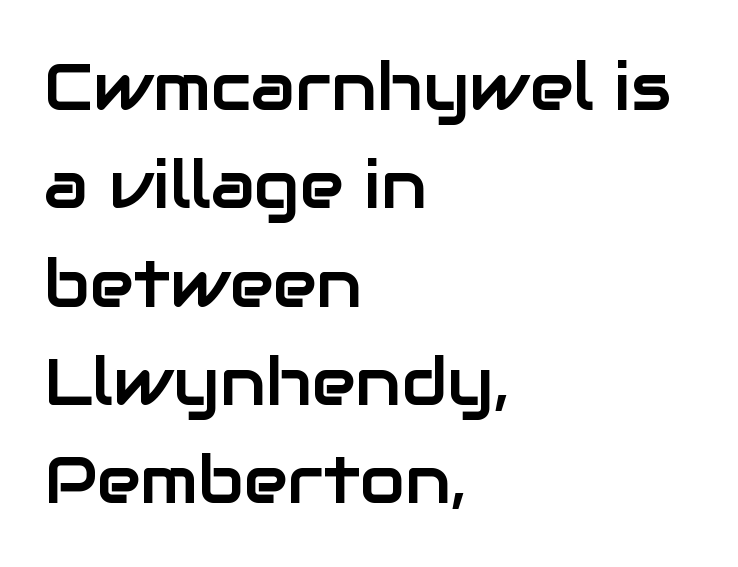
Regarding serifs, this sample does without them. All the whitespace from short lines collects on the right. The passage shown is not underscored anywhere. Caption: standard tracking, unaltered.
